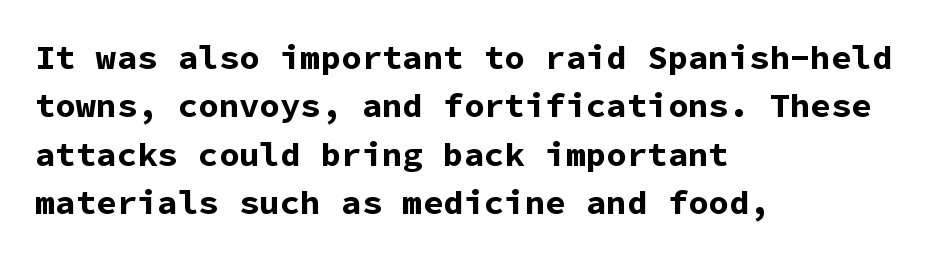
The letters sit at their default tracking, neither squeezed nor spread. Note the uniform advance width — an 'i' takes as much space as an 'm'. The letters stand straight up with perfectly vertical stems. The letters are bold, with thick, heavy strokes. To sum up the face: it is a sans, with no serifs.
